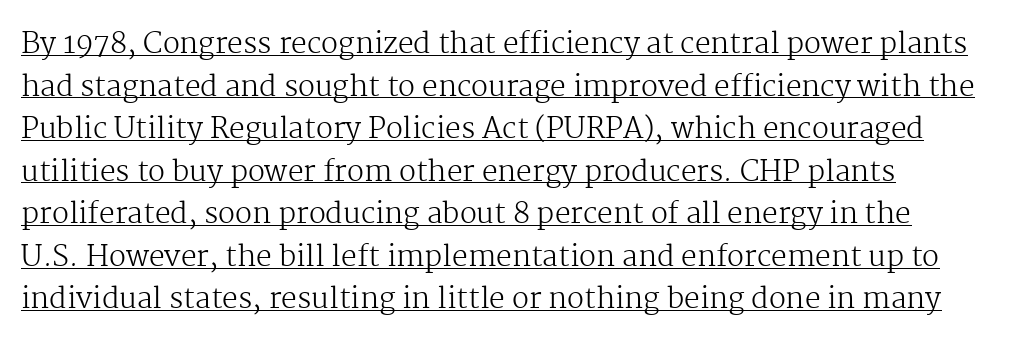
A quiet, ordinary-to-light weight characterises the typeface. The tracking reads as untouched default to a designer's eye. Underline: present. Unlike a clean sans, this face finishes its strokes with serifs. These lines are rendered in a variable-pitch font.
